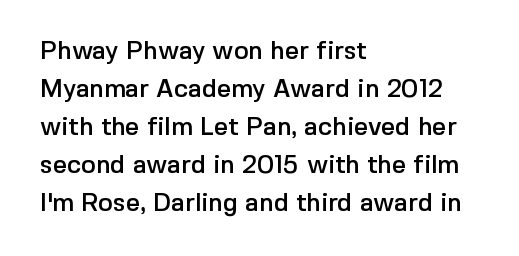
Q: Is the text italic (slanted)? A: No, it is upright.
Q: Is the text underlined? A: No.
Q: How is the paragraph aligned? A: Left-aligned.
Q: Is the spacing between letters normal or unusually wide? A: Normal.
Q: Is the spacing between lines tight, normal or loose? A: Normal.
